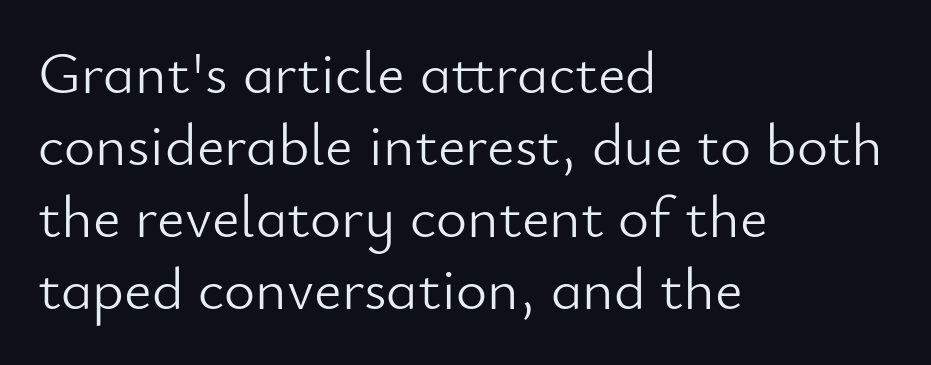
The image shows 60 px light sans-serif type, upright; set left-aligned, line spacing 1.2x, normal letter spacing, not underlined; low stroke contrast and a small x-height.
